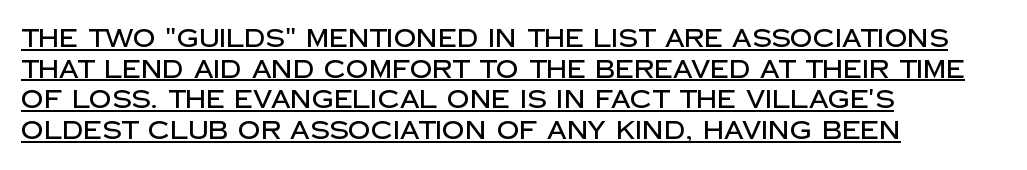
What decoration does the sample have? An underline. Does extra space separate the letters? No, they use regular spacing. The rag falls on the right side of this text block. This is the regular roman posture of the typeface.
